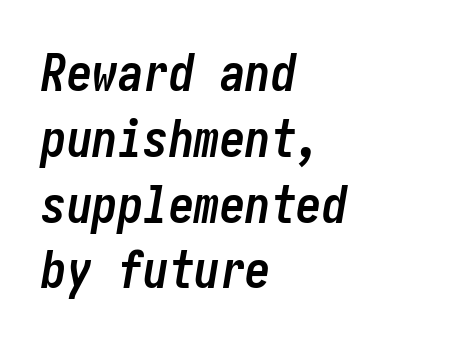
Q: Is the text bold? A: Yes.
Q: Is the text italic (slanted)? A: Yes, it leans right by about 10 degrees.
Q: Is the text underlined? A: No.
Q: How is the paragraph aligned? A: Left-aligned.
Q: Is the spacing between letters normal or unusually wide? A: Normal.
Q: Is the spacing between lines tight, normal or loose? A: Normal.
Q: Width (condensed, normal, or wide)? A: Condensed.
Q: Stroke contrast? A: Low.
Q: x-height? A: Medium.
